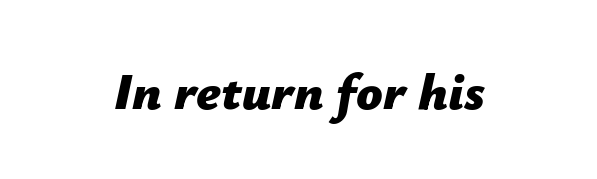
No word sits above an underline. Typographic density is high because the face is bold. The type is set solid horizontally, with unmodified tracking. Characters are canted at an angle relative to the baseline's perpendicular.
